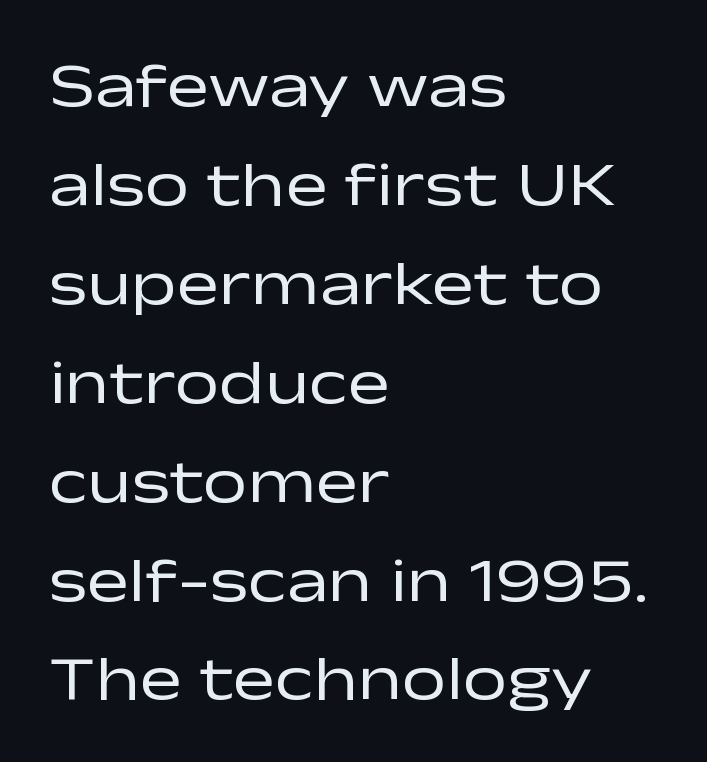
{"serif": "no", "italic": "no", "bold": "no", "weight": "regular", "width": "wide", "stroke_contrast": "low", "x_height": "medium", "monospaced": "no", "underline": "no", "align": "left", "line_spacing": "normal", "line_spacing_ratio": 1.57, "letter_spacing": "normal", "letter_spacing_em": 0.0, "glyph_px": 63}
